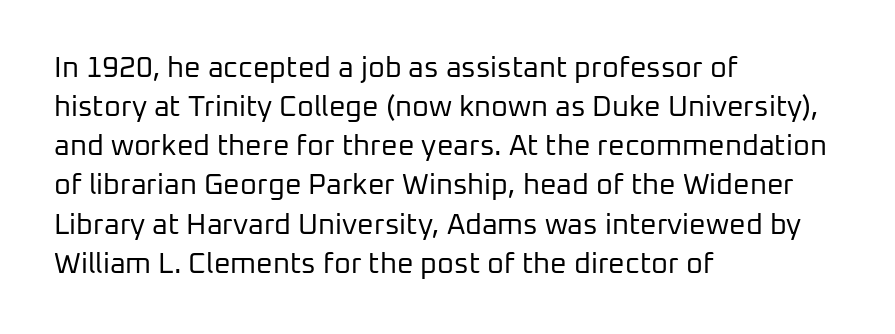
Q: Is the text bold? A: No.
Q: Is the text italic (slanted)? A: No, it is upright.
Q: Is the typeface a serif or a sans-serif typeface? A: Sans-serif.
Q: Is the text underlined? A: No.
Q: How is the paragraph aligned? A: Left-aligned.
Q: Is the spacing between letters normal or unusually wide? A: Normal.
Q: Is the spacing between lines tight, normal or loose? A: Normal.
Q: Width (condensed, normal, or wide)? A: Normal.
Q: Stroke contrast? A: Low.
Q: x-height? A: Medium.
Q: Monospaced? A: No.
